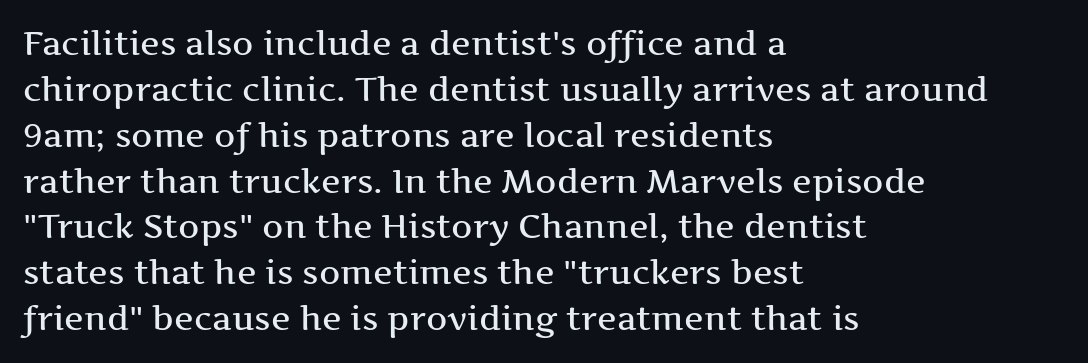
Q: Is the text italic (slanted)? A: No, it is upright.
Q: Is the typeface a serif or a sans-serif typeface? A: Serif.
Q: Is the text underlined? A: No.
Q: How is the paragraph aligned? A: Left-aligned.
Q: Is the spacing between letters normal or unusually wide? A: Normal.
Q: Is the spacing between lines tight, normal or loose? A: Normal.
Q: Width (condensed, normal, or wide)? A: Wide.
Q: Stroke contrast? A: Medium.
Q: x-height? A: Medium.
Q: Monospaced? A: No.
